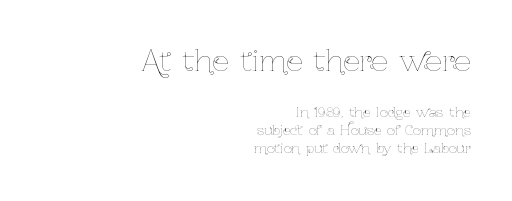
Look at the tracking — it's just the regular setting, nothing added. The strip under each line holds only bare page. These lines are rendered in a variable-pitch font. No chunkiness to these letters — they're not bold. Unlike italic type, these characters show no tilt at all. Is the lower block the larger one? No — the upper block carries the bigger type.
